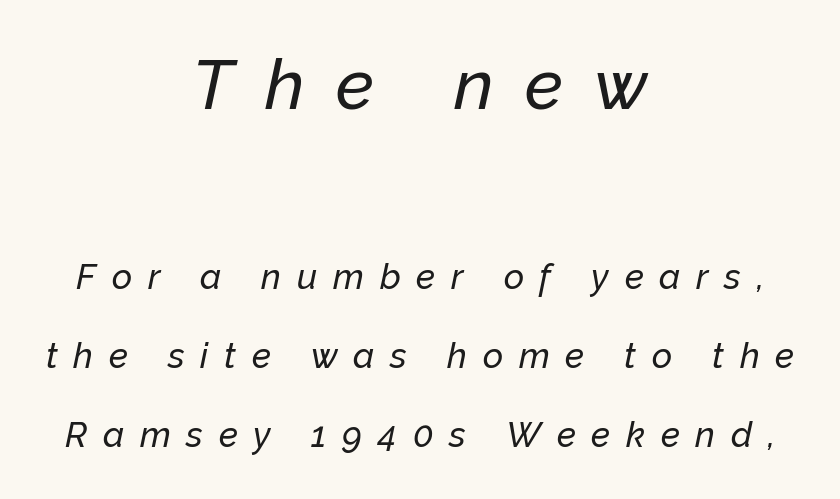
{"italic": "yes", "lean": "right", "slant_degrees": 12, "width": "normal", "stroke_contrast": "low", "x_height": "medium", "monospaced": "no", "underline": "no", "align": "center", "line_spacing": "loose", "line_spacing_ratio": 2.25, "letter_spacing": "wide", "letter_spacing_em": 0.45, "larger_block": "first", "size_ratio": 2.0, "glyph_px": 70}
